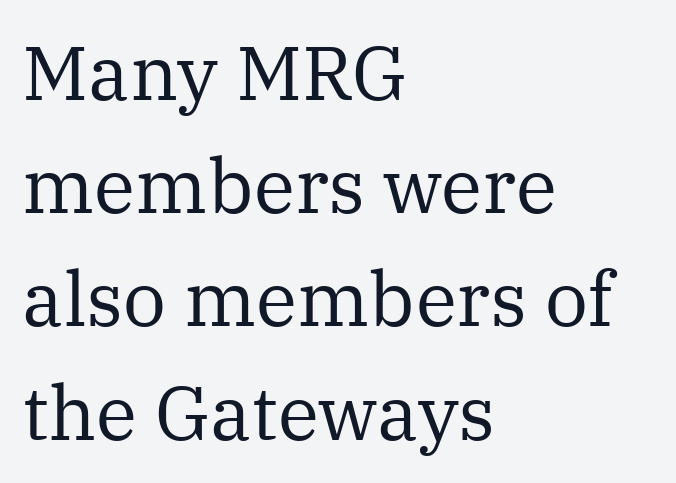
{"serif": "yes", "italic": "no", "bold": "no", "weight": "regular", "width": "normal", "stroke_contrast": "medium", "x_height": "medium", "monospaced": "no", "underline": "no", "align": "left", "line_spacing": "normal", "line_spacing_ratio": 1.49, "letter_spacing": "normal", "letter_spacing_em": 0.0, "glyph_px": 76}
